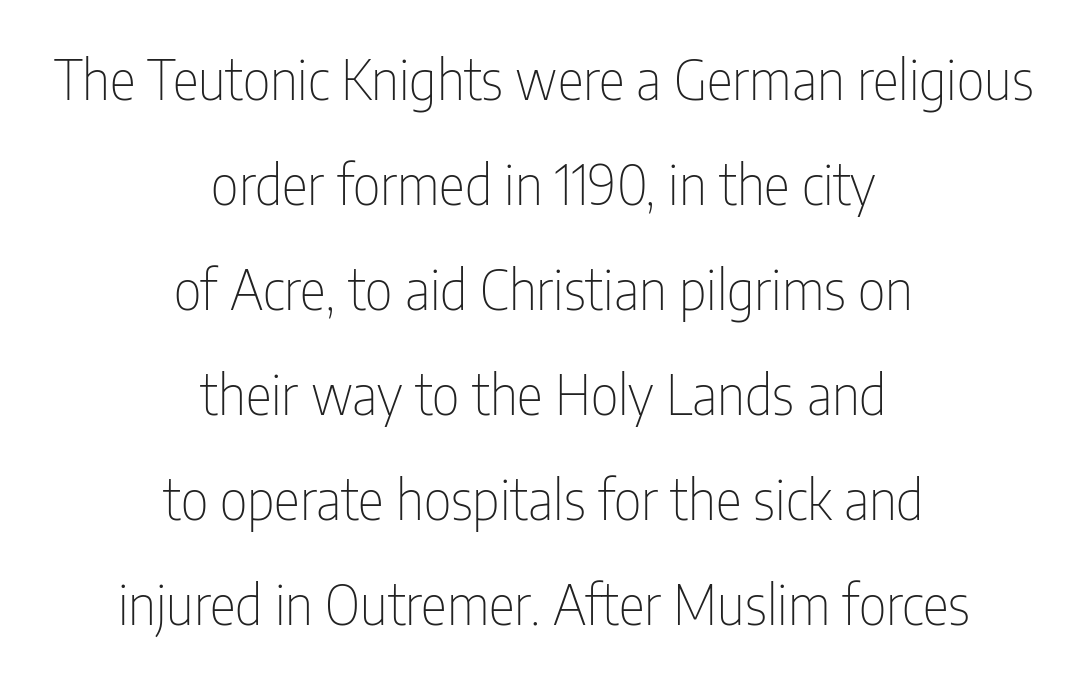
The lines are quadded center. The space directly below the letters is spotless. Check where the strokes stop: nothing finishes them off — pure sans. Quick note: not italic, upright. Is the type heavy? It reads as light-to-regular instead. Students, note that the glyphs here touch the page at normal intervals.
